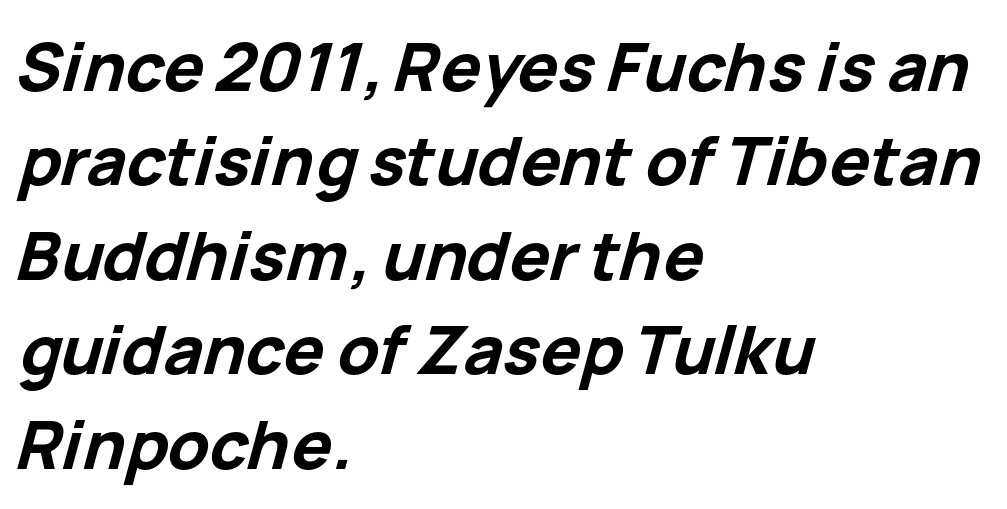
How are the letters spaced? Ordinarily, with no added tracking. Evenly set lines give the paragraph a standard silhouette. The glyphs look as if they've been sheared to an angle. The rendering uses a bold face; every stroke is thick and dark.
